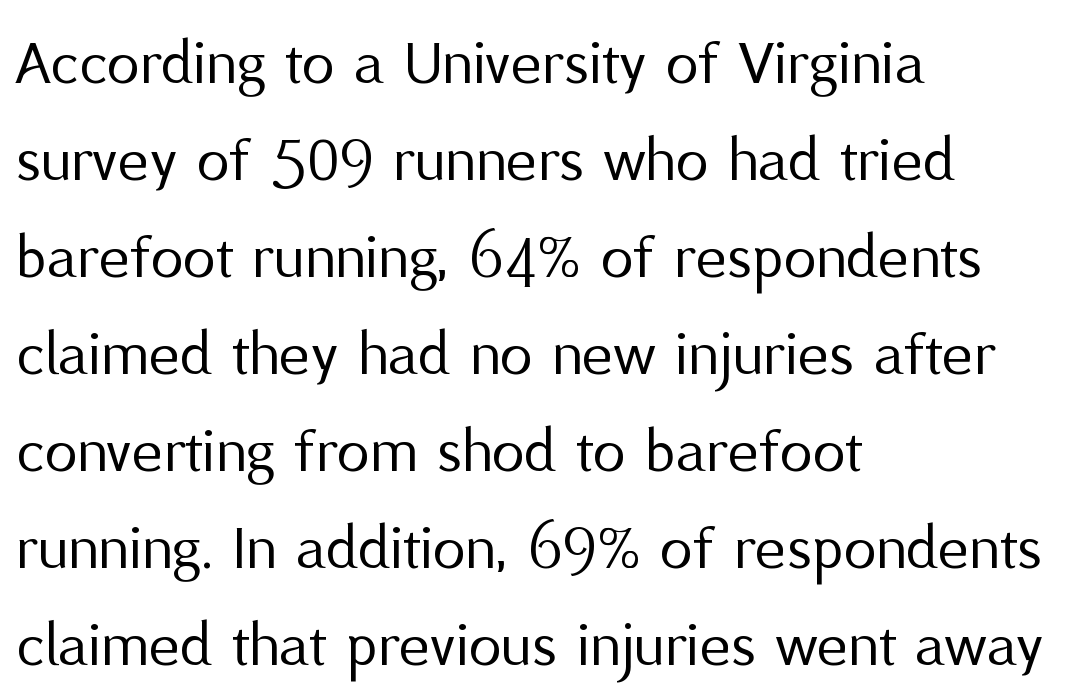
Q: Is the text bold? A: No.
Q: Is the text italic (slanted)? A: No, it is upright.
Q: Is the typeface a serif or a sans-serif typeface? A: Sans-serif.
Q: Is the text underlined? A: No.
Q: How is the paragraph aligned? A: Left-aligned.
Q: Is the spacing between letters normal or unusually wide? A: Normal.
Q: Is the spacing between lines tight, normal or loose? A: Normal.
Q: Width (condensed, normal, or wide)? A: Normal.
Q: Stroke contrast? A: Medium.
Q: x-height? A: Medium.
Q: Monospaced? A: No.
